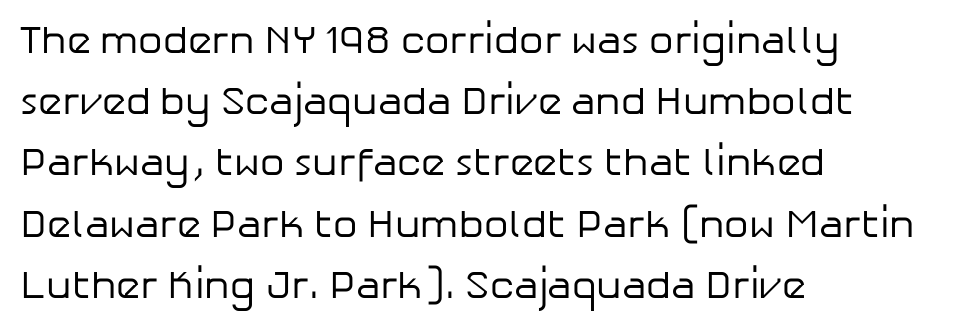
{"serif": "no", "italic": "no", "bold": "no", "weight": "regular", "width": "normal", "stroke_contrast": "low", "x_height": "medium", "monospaced": "no", "underline": "no", "align": "left", "line_spacing": "normal", "line_spacing_ratio": 1.57, "letter_spacing": "normal", "letter_spacing_em": 0.0, "glyph_px": 39}
